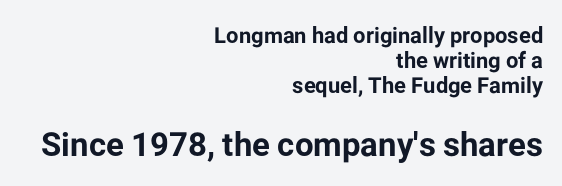
The image shows 33 px bold sans-serif type, upright; set right-aligned, tight line spacing (1.13x), normal letter spacing, not underlined; the second (bottom) block is 1.5x larger; low stroke contrast and a medium x-height.
